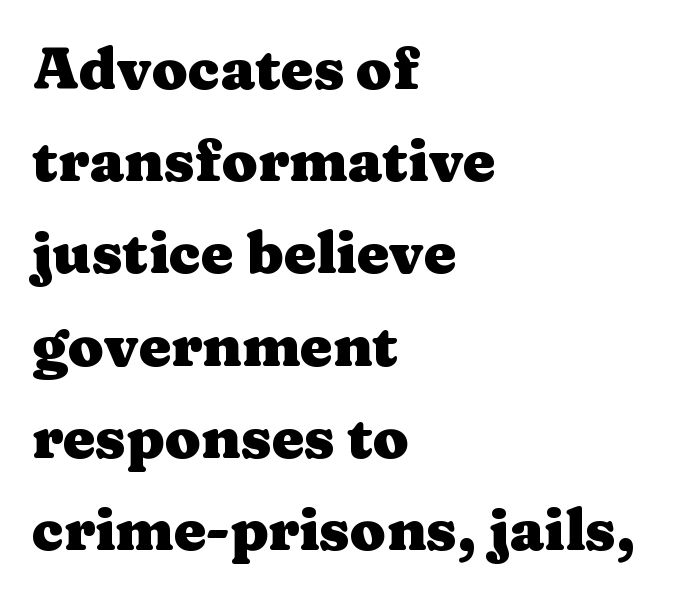
In terms of leading, this rendering sits right in the middle. The paragraph has a hard left edge and a soft right edge. Do the characters align in a grid? No, the font is proportional. Typographic density is high because the face is bold.
